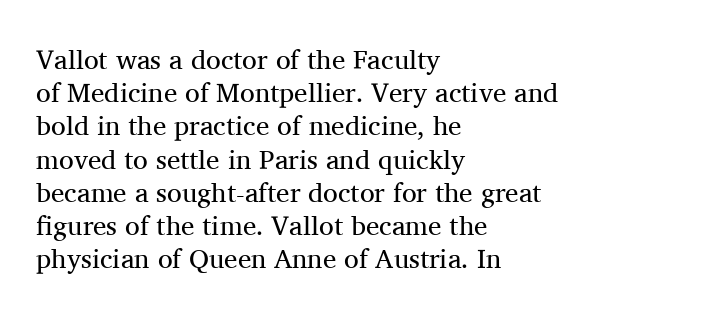
The image shows 27 px text type, upright; set left-aligned, line spacing 1.23x, normal letter spacing, not underlined.
